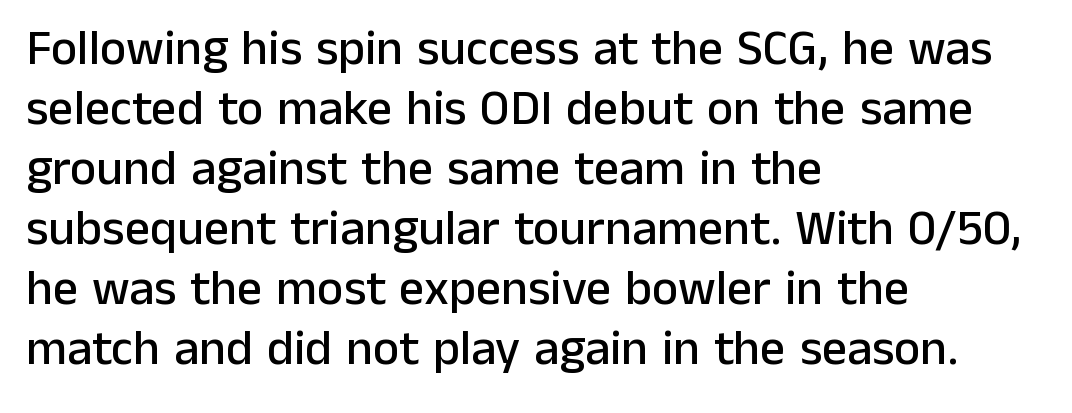
{"serif": "no", "italic": "no", "width": "normal", "stroke_contrast": "low", "x_height": "medium", "monospaced": "no", "underline": "no", "align": "left", "line_spacing_ratio": 1.2, "letter_spacing": "normal", "letter_spacing_em": 0.0, "glyph_px": 50}
